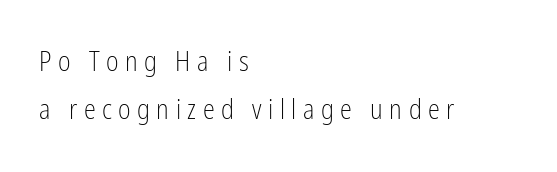
Left-aligned paragraph, ragged on the right. The typeface has the unassuming heft of standard copy or less. The typography opts for an upright posture over an oblique one. Tracking here is generous; glyphs stand well apart from one another.
